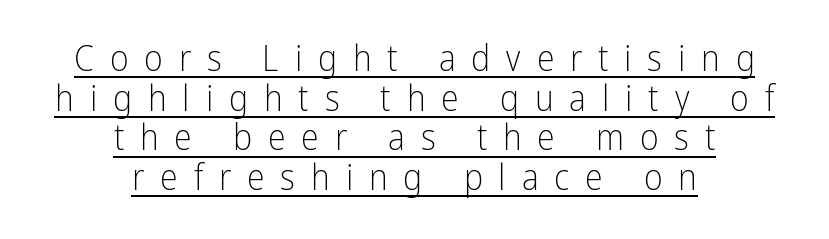
{"serif": "no", "italic": "no", "bold": "no", "weight": "light", "width": "condensed", "stroke_contrast": "low", "x_height": "medium", "monospaced": "no", "underline": "yes", "align": "center", "line_spacing": "tight", "line_spacing_ratio": 1.1, "letter_spacing": "wide", "letter_spacing_em": 0.44, "glyph_px": 36}
